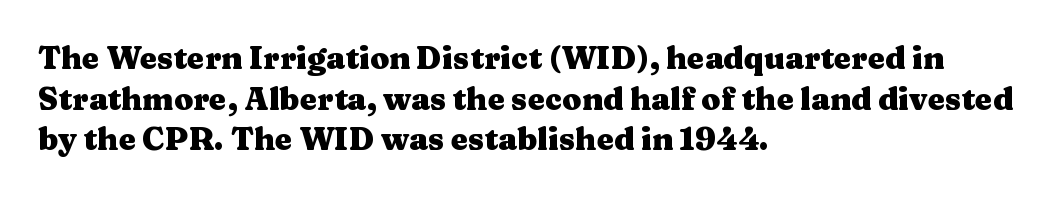
Q: Is the text bold? A: Yes.
Q: Is the text italic (slanted)? A: No, it is upright.
Q: Is the typeface a serif or a sans-serif typeface? A: Serif.
Q: Is the text underlined? A: No.
Q: How is the paragraph aligned? A: Left-aligned.
Q: Is the spacing between letters normal or unusually wide? A: Normal.
Q: Is the spacing between lines tight, normal or loose? A: Normal.
Q: Width (condensed, normal, or wide)? A: Wide.
Q: Stroke contrast? A: Medium.
Q: x-height? A: Medium.
Q: Monospaced? A: No.
